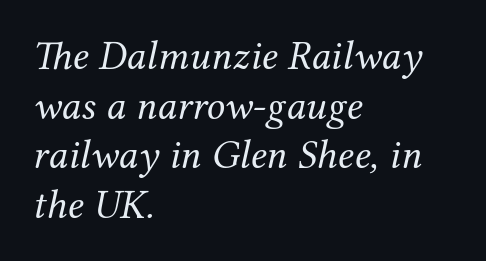
{"serif": "yes", "italic": "yes", "lean": "right", "slant_degrees": 12, "bold": "no", "weight": "regular", "width": "normal", "stroke_contrast": "medium", "x_height": "medium", "monospaced": "no", "underline": "no", "align": "left", "line_spacing_ratio": 1.21, "letter_spacing": "normal", "letter_spacing_em": 0.0, "glyph_px": 41}
